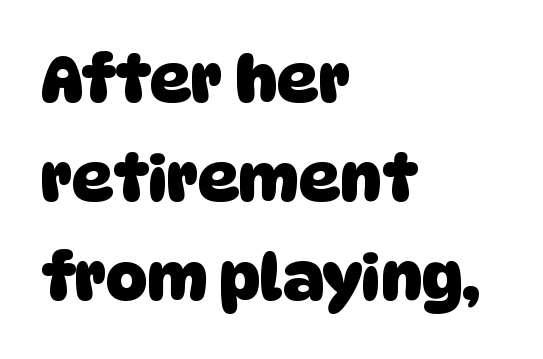
Q: Is the text bold? A: Yes.
Q: Is the typeface a serif or a sans-serif typeface? A: Sans-serif.
Q: Is the text underlined? A: No.
Q: How is the paragraph aligned? A: Left-aligned.
Q: Is the spacing between letters normal or unusually wide? A: Normal.
Q: Is the spacing between lines tight, normal or loose? A: Normal.
Q: Width (condensed, normal, or wide)? A: Normal.
Q: Stroke contrast? A: Low.
Q: x-height? A: Large.
Q: Monospaced? A: No.
